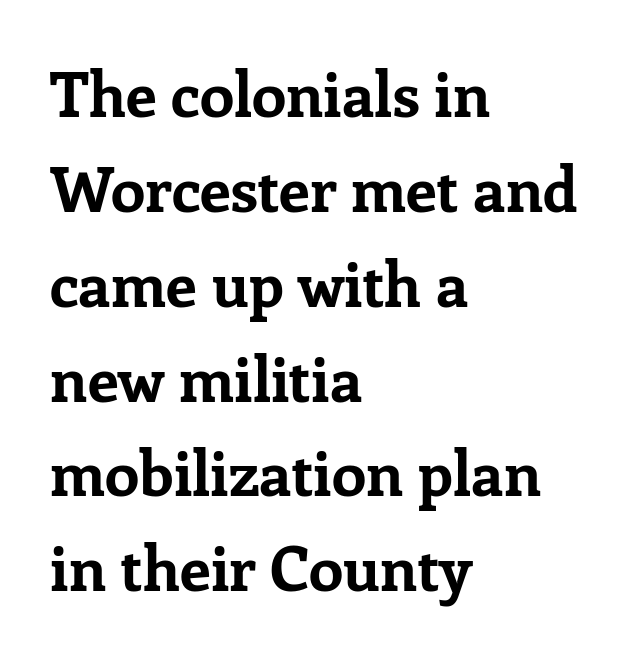
{"serif": "yes", "italic": "no", "bold": "yes", "weight": "bold", "width": "normal", "stroke_contrast": "low", "x_height": "medium", "monospaced": "no", "underline": "no", "align": "left", "line_spacing": "normal", "line_spacing_ratio": 1.53, "letter_spacing": "normal", "letter_spacing_em": 0.0, "glyph_px": 62}
